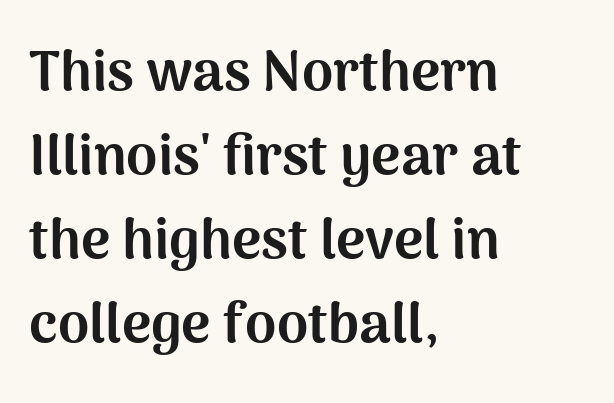
One glance says typical: line gaps are just what's usual. The zone under the glyphs is completely vacant. The letters carry no serifs — their stems end cleanly without finishing strokes. Default kerning and tracking; the words read as compact shapes.
